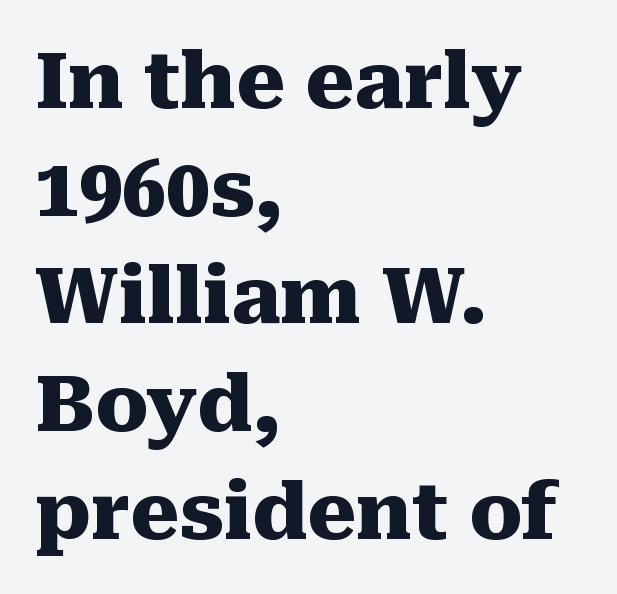
{"serif": "yes", "italic": "no", "bold": "yes", "weight": "heavy", "width": "normal", "stroke_contrast": "medium", "x_height": "medium", "monospaced": "no", "underline": "no", "align": "left", "line_spacing": "normal", "line_spacing_ratio": 1.38, "letter_spacing": "normal", "letter_spacing_em": 0.0, "glyph_px": 78}
